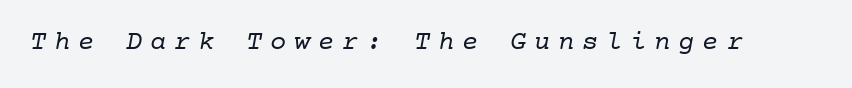
The image shows 27 px text type; set unusually wide letter spacing (+0.29 em), not underlined.
